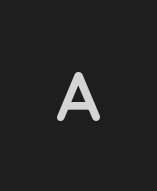
{"serif": "no", "italic": "no", "bold": "yes", "weight": "semibold", "width": "normal", "stroke_contrast": "low", "x_height": "medium", "monospaced": "no", "underline": "no", "letter_spacing": "wide", "letter_spacing_em": 0.5, "glyph_px": 69}
